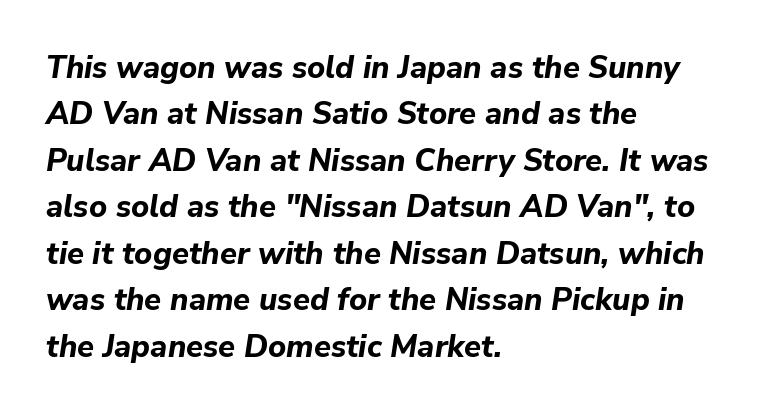
Evenly set lines give the paragraph a standard silhouette. Honestly, the letter spacing is just normal — you wouldn't notice it. A bare baseline throughout the passage. Every row of glyphs begins at an identical x-position on the left. Does the weight exceed regular? Yes, all the way to bold. Think of a printed novel: that variable character pitch is what you see here.
